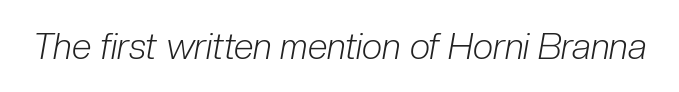
Q: Is the text bold? A: No.
Q: Is the text italic (slanted)? A: Yes, it leans right by about 10 degrees.
Q: Is the text underlined? A: No.
Q: Is the spacing between letters normal or unusually wide? A: Normal.
Q: Width (condensed, normal, or wide)? A: Condensed.
Q: Stroke contrast? A: Low.
Q: x-height? A: Medium.
Q: Monospaced? A: No.
